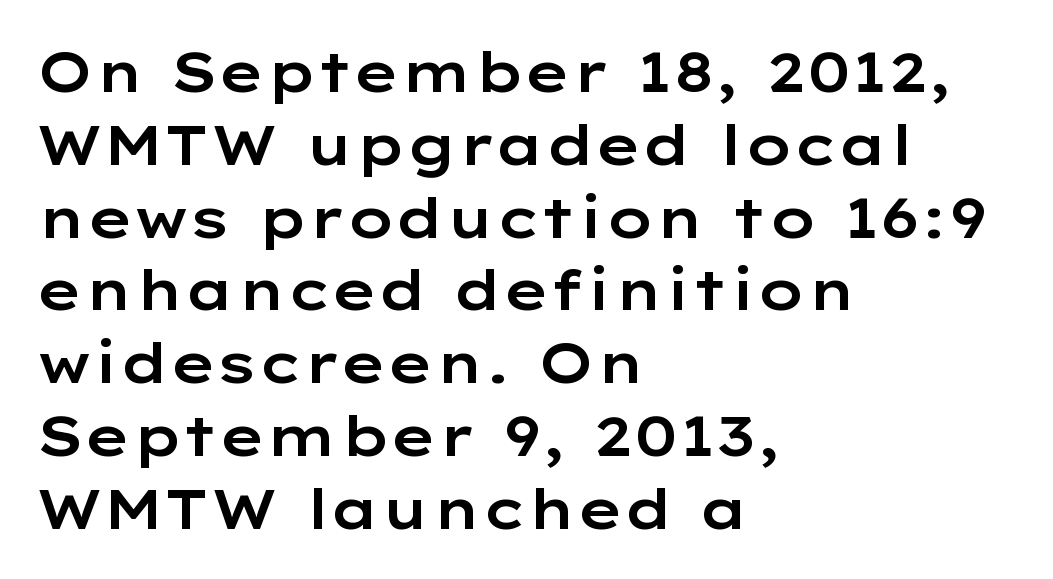
Nobody touched the tracking dial on this one. The typography opts for an upright posture over an oblique one. Visually the block forms a straight wall on the left and a jagged coastline on the right. Bare-footed words on every line. The face used here is proportionally spaced, like ordinary book or web type. Are there feet on the stems? There aren't — it's a sans.
